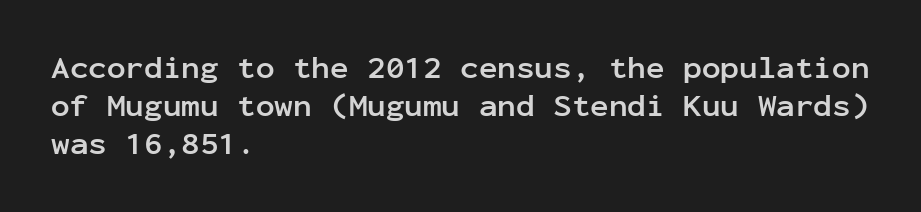
The image shows 31 px semibold sans-serif type, upright, monospaced; set left-aligned, line spacing 1.23x, normal letter spacing, not underlined; low stroke contrast and a medium x-height.
